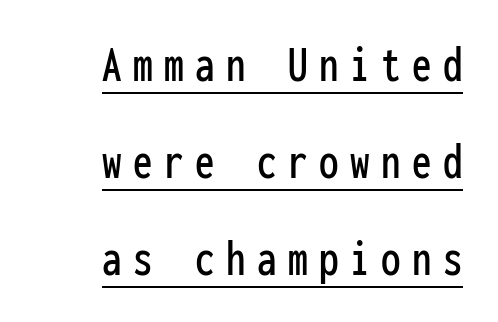
The image shows 52 px condensed sans-serif type, upright, monospaced; set right-aligned, line spacing 1.87x, unusually wide letter spacing (+0.22 em), underlined; low stroke contrast and a medium x-height.
